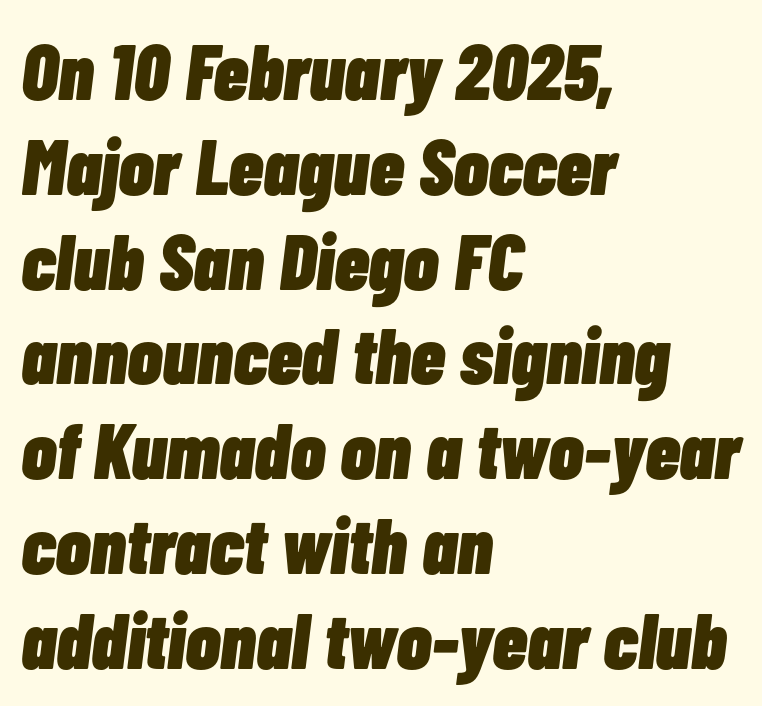
The letters are bold, with thick, heavy strokes. The rendering uses natural spacing where letterforms have individual widths. Observe the ordinary spacing: letters are neighbours, not strangers. A typesetter would mark this as italic.
